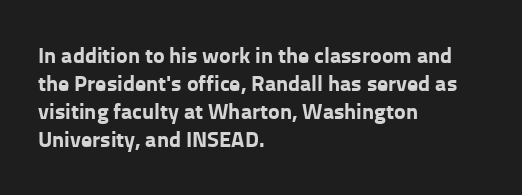
The passage is arranged the way most books set body copy — flush left. No word sits above an underline. Nobody touched the tracking dial on this one. Stroke thickness is high; the sample reads as a true bold.
